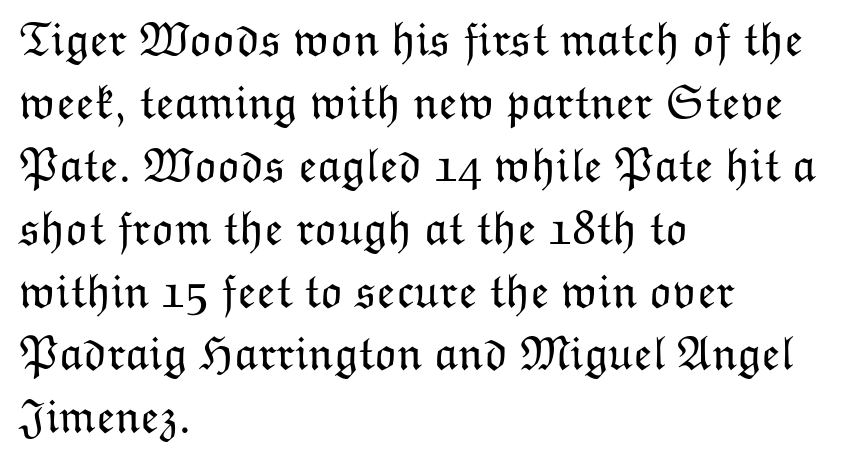
Q: Is the text bold? A: No.
Q: Is the text italic (slanted)? A: No, it is upright.
Q: Is the text underlined? A: No.
Q: How is the paragraph aligned? A: Left-aligned.
Q: Is the spacing between letters normal or unusually wide? A: Normal.
Q: Is the spacing between lines tight, normal or loose? A: Normal.
Q: Width (condensed, normal, or wide)? A: Normal.
Q: Stroke contrast? A: Low.
Q: x-height? A: Medium.
Q: Monospaced? A: No.
